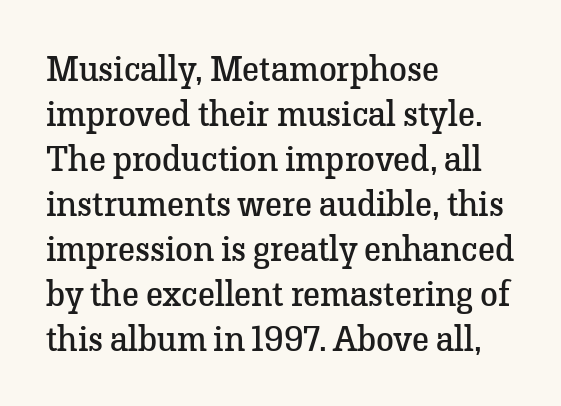
No letter is thick-stroked: the sample isn't bold. Caption: standard tracking, unaltered. This sample has the flowing, uneven cadence of proportional lettering. The characters display serif detailing at their extremities. Designer's note — italics off, roman on. A normal amount of white space separates one row of letters from the next.
